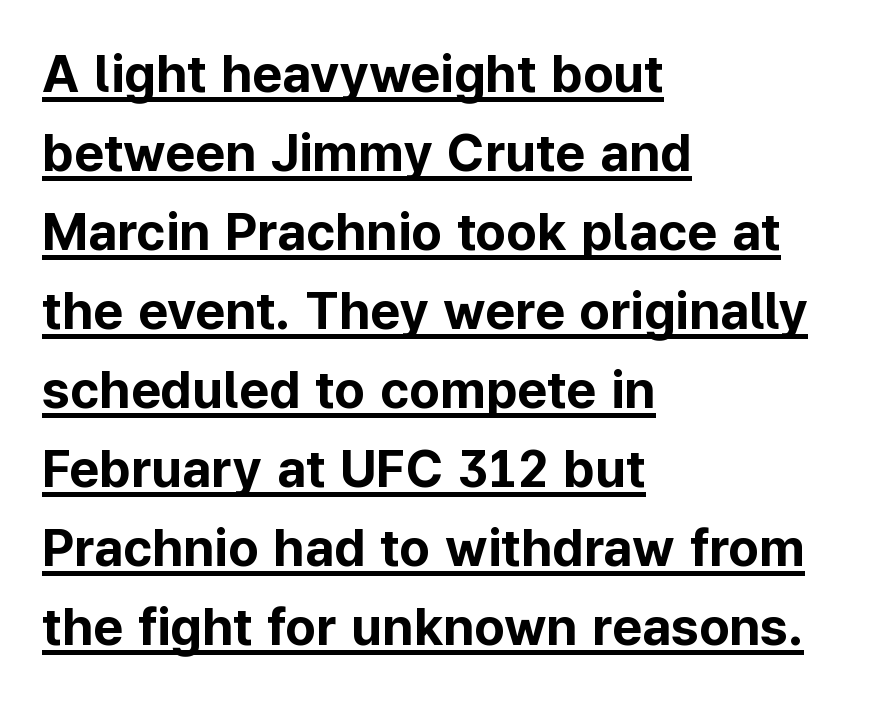
Q: Is the text bold? A: Yes.
Q: Is the text italic (slanted)? A: No, it is upright.
Q: Is the typeface a serif or a sans-serif typeface? A: Sans-serif.
Q: Is the text underlined? A: Yes.
Q: How is the paragraph aligned? A: Left-aligned.
Q: Is the spacing between letters normal or unusually wide? A: Normal.
Q: Is the spacing between lines tight, normal or loose? A: Normal.
Q: Width (condensed, normal, or wide)? A: Normal.
Q: Stroke contrast? A: Low.
Q: x-height? A: Medium.
Q: Monospaced? A: No.
